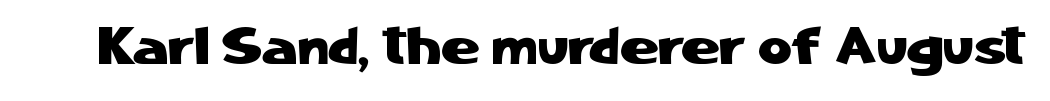
Check the space under the baseline: it is left empty. Vertical strokes here are truly vertical. Letterform terminals end flat and unadorned throughout the passage. The rendering keeps characters at their native spacing. These lines are rendered in a variable-pitch font.
